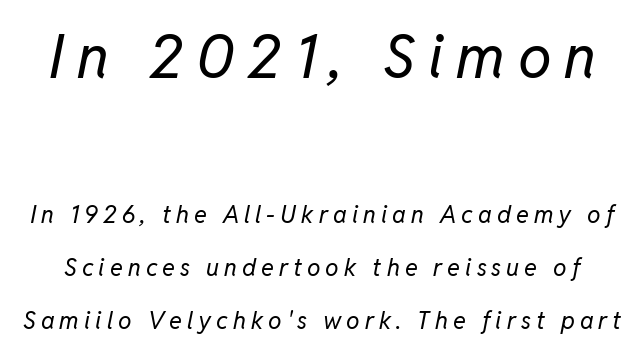
The image shows 60 px regular-weight type, italic (leaning right); set loose line spacing (2.21x), unusually wide letter spacing (+0.21 em), not underlined; the first (top) block is 2.5x larger; low stroke contrast and a medium x-height.
